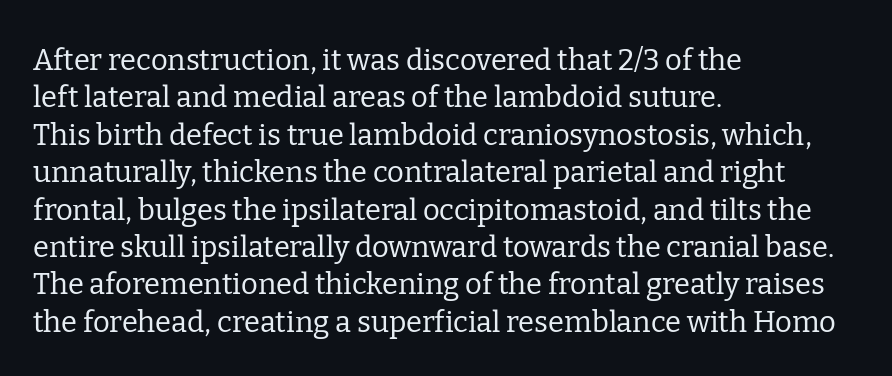
The image shows 29 px regular-weight serif type, upright; set left-aligned, normal line spacing (1.29x), normal letter spacing, not underlined; low stroke contrast and a medium x-height.
